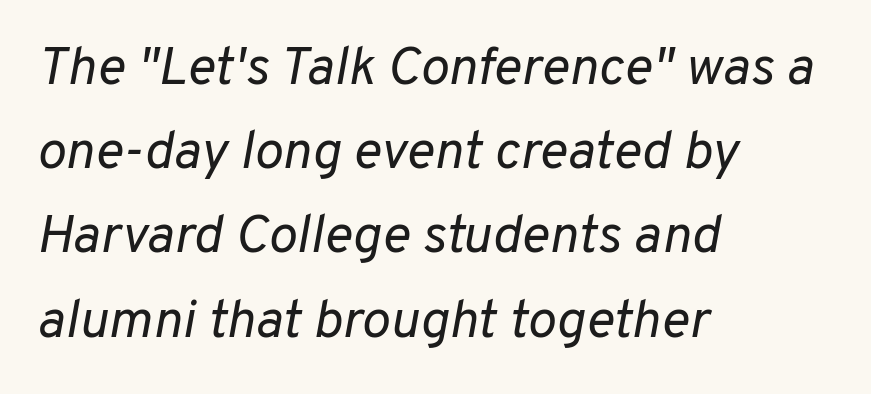
The image shows 54 px regular-weight type, italic (leaning right); set left-aligned, normal line spacing (1.56x), normal letter spacing, not underlined; low stroke contrast and a medium x-height.
